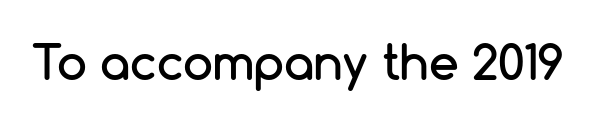
Inter-character spacing is left at the font's built-in metrics. The typography opts for an upright posture over an oblique one. Underline: absent. What kind of face is this? One without serifs — a sans. You could not count columns in this text — the font is proportionally spaced.
